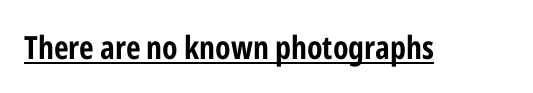
Q: Is the text bold? A: Yes.
Q: Is the text italic (slanted)? A: No, it is upright.
Q: Is the typeface a serif or a sans-serif typeface? A: Sans-serif.
Q: Is the text underlined? A: Yes.
Q: Is the spacing between letters normal or unusually wide? A: Normal.
Q: Width (condensed, normal, or wide)? A: Condensed.
Q: Stroke contrast? A: Low.
Q: x-height? A: Medium.
Q: Monospaced? A: No.
